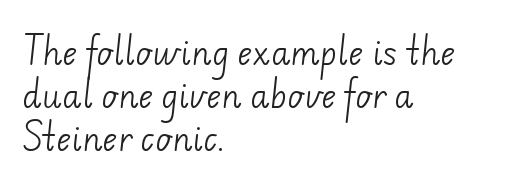
The image shows 32 px light sans-serif type; set left-aligned, normal line spacing (1.35x), normal letter spacing, not underlined; low stroke contrast and a small x-height.
